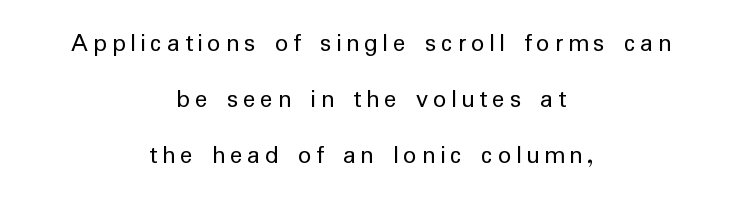
The letters look calm and open, with moderate or lighter stems. The specimen reads as upright at a glance. The lines in this sample share a center point and differ in where they start and stop. Only glyphs here, with clear space below each row.
